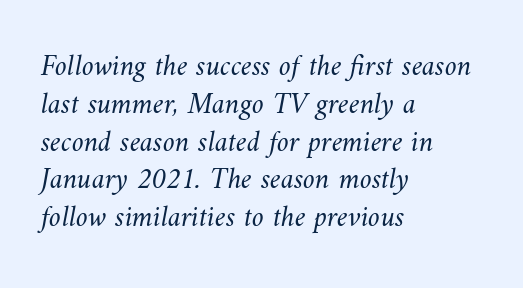
Heft: none added — not bold. The specimen omits any rule beneath the text block's lines. Varying glyph widths throughout — classic text-font behaviour. The letters sit at their default tracking, neither squeezed nor spread. A student would call this left alignment; a typographer would say flush left, rag right.
